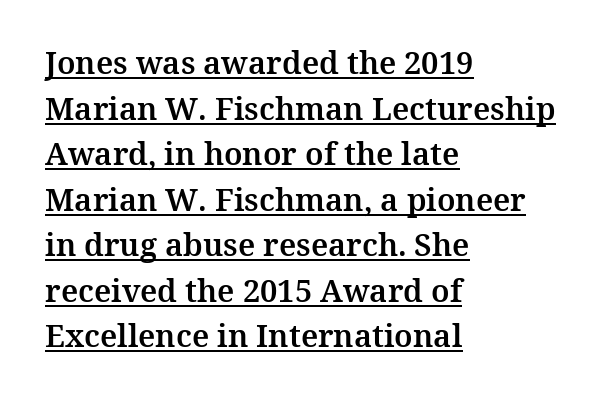
{"serif": "yes", "italic": "no", "width": "normal", "stroke_contrast": "medium", "x_height": "medium", "monospaced": "no", "underline": "yes", "align": "left", "line_spacing": "normal", "line_spacing_ratio": 1.47, "letter_spacing": "normal", "letter_spacing_em": 0.0, "glyph_px": 31}
